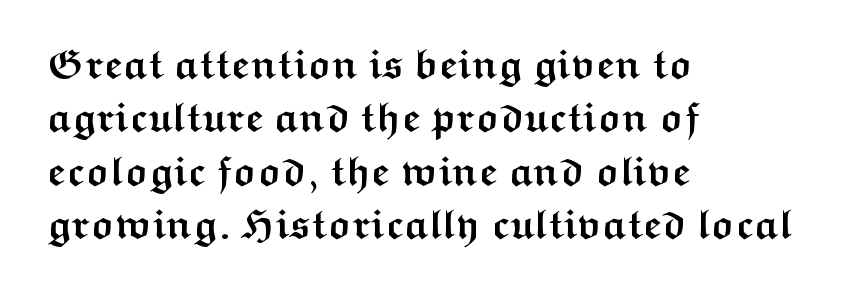
Q: Is the text bold? A: Yes.
Q: Is the text italic (slanted)? A: No, it is upright.
Q: Is the typeface a serif or a sans-serif typeface? A: Sans-serif.
Q: Is the text underlined? A: No.
Q: How is the paragraph aligned? A: Left-aligned.
Q: Is the spacing between letters normal or unusually wide? A: Normal.
Q: Is the spacing between lines tight, normal or loose? A: Normal.
Q: Width (condensed, normal, or wide)? A: Wide.
Q: Stroke contrast? A: Medium.
Q: x-height? A: Medium.
Q: Monospaced? A: No.
